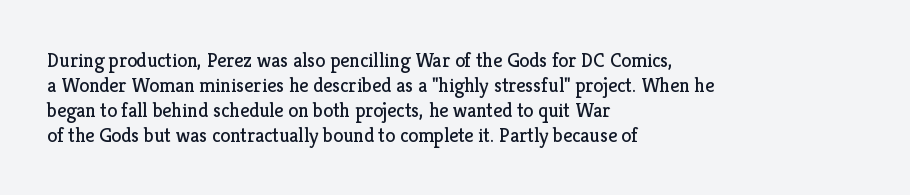
Underline: absent. These glyphs show unthickened strokes, regular width or finer. The leading is moderate, giving the passage an even texture. Upright lettering throughout.
